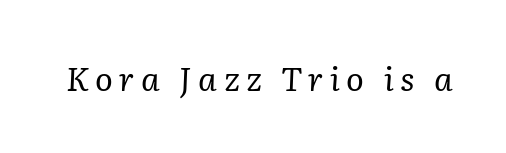
Only glyphs here, with clear space below each row. If you drew a line through each stem, it would be angled. Note the varied advance widths — an 'i' is clearly narrower than an 'm'. There is plenty of visible air inserted between adjacent glyphs.
